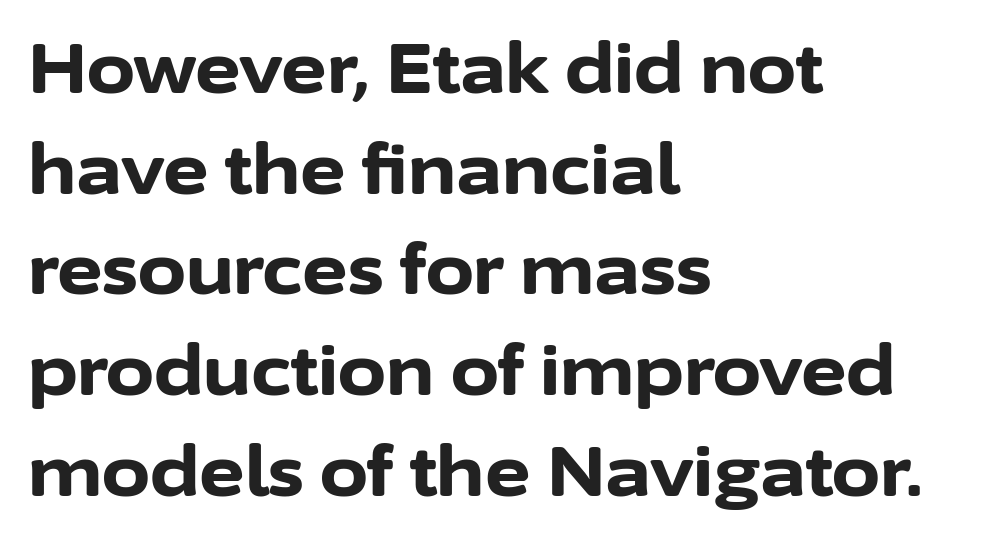
{"serif": "no", "italic": "no", "bold": "yes", "weight": "bold", "width": "normal", "stroke_contrast": "low", "x_height": "medium", "monospaced": "no", "underline": "no", "align": "left", "line_spacing": "normal", "line_spacing_ratio": 1.46, "letter_spacing": "normal", "letter_spacing_em": 0.0, "glyph_px": 69}
